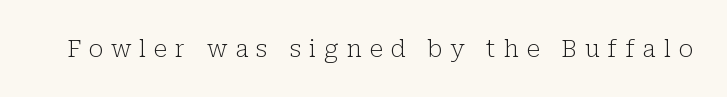
The space directly below the letters is spotless. The letters are spread apart with noticeably loose tracking. Upright lettering throughout. A light-to-regular cut is what we see here.
